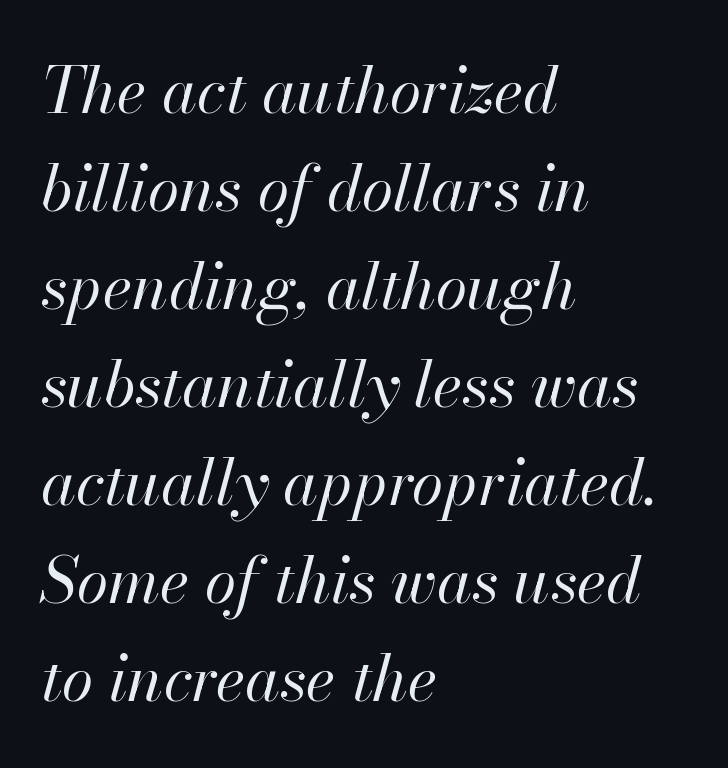
The image shows 64 px regular-weight type, italic (leaning right); set left-aligned, normal line spacing (1.53x), normal letter spacing, not underlined; high stroke contrast and a small x-height.
